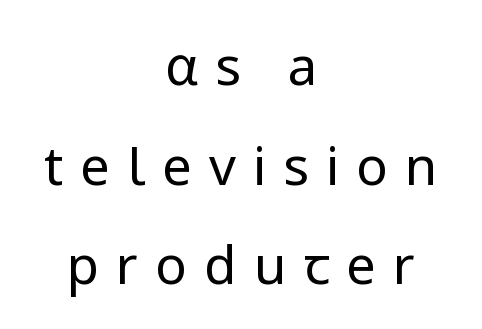
The image shows 53 px regular-weight sans-serif type, upright; set centered, line spacing 1.88x, unusually wide letter spacing (+0.32 em), not underlined; low stroke contrast and a medium x-height.
